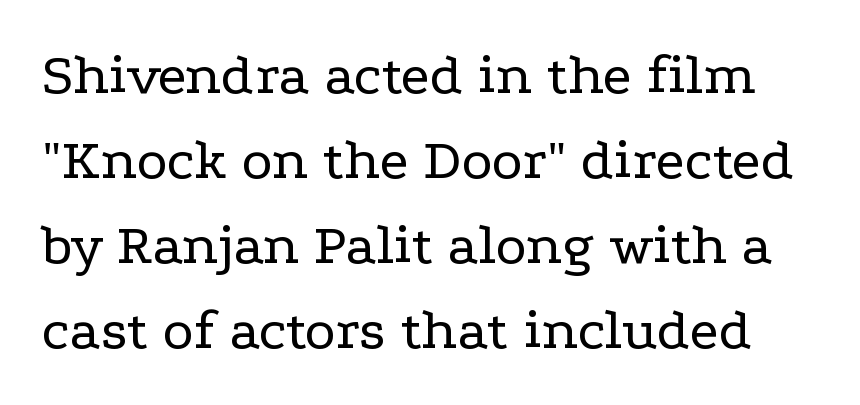
The horizontal fit of the characters is conventional and even. Every stem runs plumb, perpendicular to the baseline. The foot of each line stays bare and open. Stems and bowls with no extra thickness — not bold.
